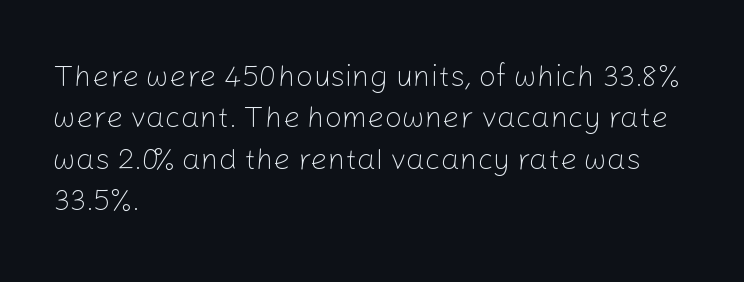
The image shows 30 px light sans-serif type, upright; set left-aligned, normal line spacing (1.38x), normal letter spacing, not underlined; low stroke contrast and a medium x-height.
